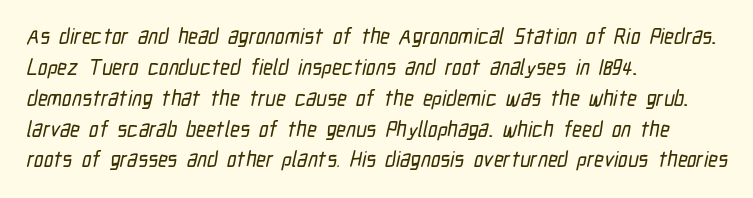
The lines in this sample share a left origin and differ only in where they stop. Underline: absent. If you measured baseline to baseline, you'd find a middling distance. Caption: standard tracking, unaltered.
